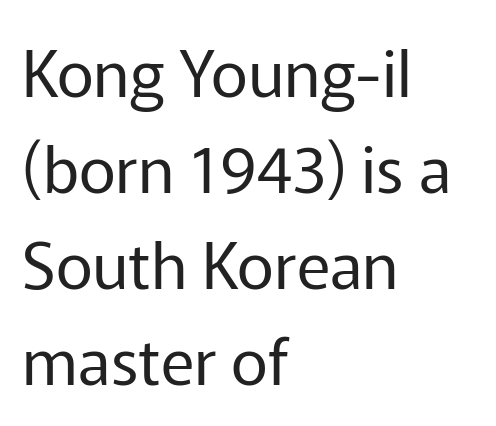
{"serif": "no", "italic": "no", "bold": "no", "weight": "regular", "width": "normal", "stroke_contrast": "low", "x_height": "medium", "monospaced": "no", "underline": "no", "align": "left", "line_spacing": "normal", "line_spacing_ratio": 1.5, "letter_spacing": "normal", "letter_spacing_em": 0.0, "glyph_px": 64}
